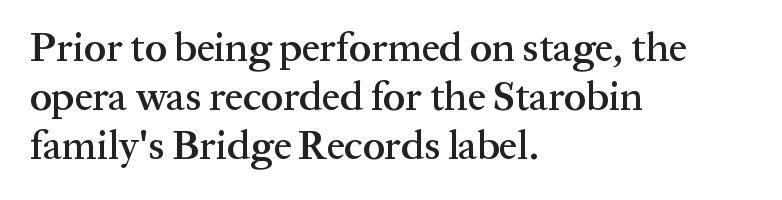
Spacing verdict: proportional, widths tailored to each character. Underline: absent. This is roman type, the default non-slanted kind. Teacher's note: observe the even left margin — that is flush-left alignment. The font is running at a semibold setting, under full bold. Standard letterfit; no display-style spreading of the glyphs.
